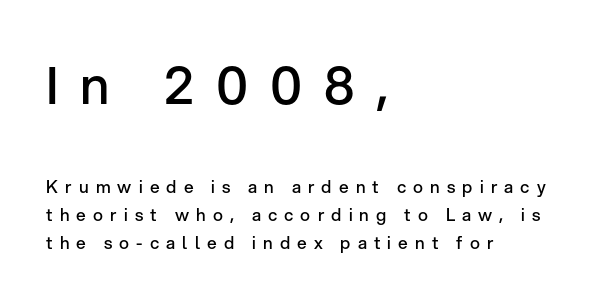
{"serif": "no", "italic": "no", "bold": "semi", "weight": "semibold", "width": "normal", "stroke_contrast": "low", "x_height": "medium", "monospaced": "no", "underline": "no", "align": "left", "line_spacing": "normal", "line_spacing_ratio": 1.66, "letter_spacing": "wide", "letter_spacing_em": 0.42, "larger_block": "first", "size_ratio": 3.06, "glyph_px": 52}
